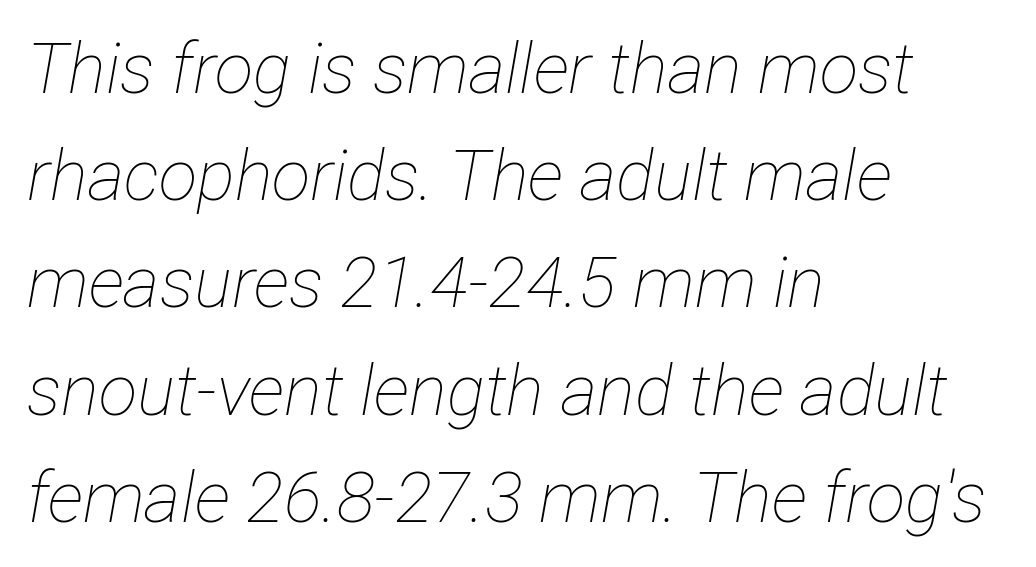
The image shows 71 px thin, condensed type, italic (leaning right); set left-aligned, normal line spacing (1.51x), normal letter spacing, not underlined; low stroke contrast and a medium x-height.
